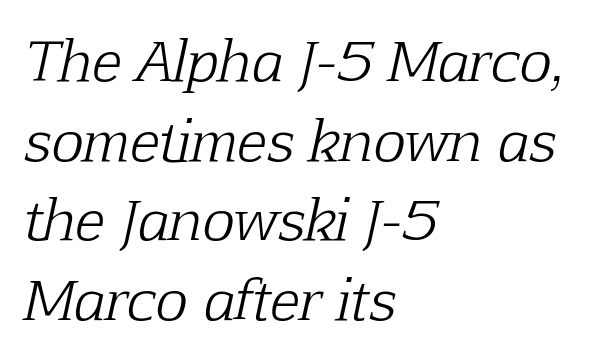
{"serif": "yes", "italic": "yes", "lean": "right", "slant_degrees": 12, "bold": "no", "weight": "light", "width": "normal", "stroke_contrast": "low", "x_height": "medium", "monospaced": "no", "underline": "no", "align": "left", "line_spacing": "normal", "line_spacing_ratio": 1.45, "letter_spacing": "normal", "letter_spacing_em": 0.0, "glyph_px": 55}
